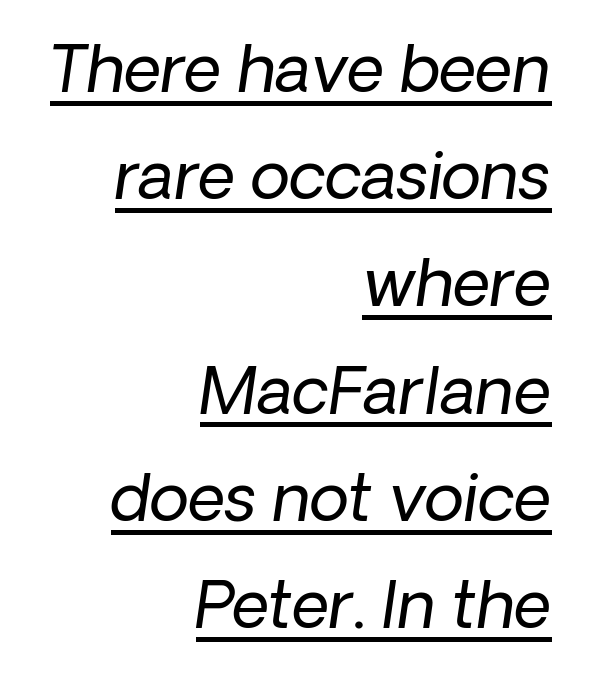
A typesetter would call this proportional, since set widths differ per character. Default kerning and tracking; the words read as compact shapes. These lines are set flush right with a ragged left edge. The text was rendered using a sans face with plain stroke endings. If you measured baseline to baseline, you'd find a middling distance. This is not heavy type; no bold has been used.
